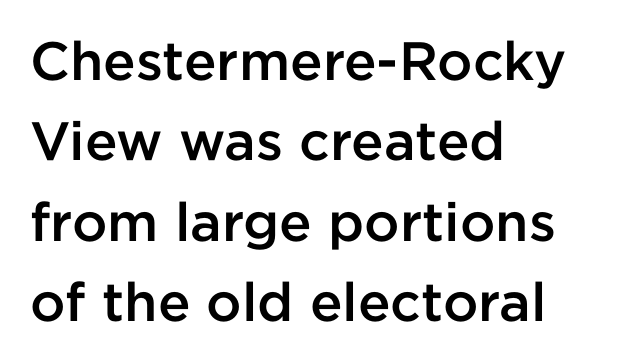
Q: Is the text bold? A: Semi-bold.
Q: Is the text italic (slanted)? A: No, it is upright.
Q: Is the typeface a serif or a sans-serif typeface? A: Sans-serif.
Q: Is the text underlined? A: No.
Q: How is the paragraph aligned? A: Left-aligned.
Q: Is the spacing between letters normal or unusually wide? A: Normal.
Q: Is the spacing between lines tight, normal or loose? A: Normal.
Q: Width (condensed, normal, or wide)? A: Normal.
Q: Stroke contrast? A: Low.
Q: x-height? A: Medium.
Q: Monospaced? A: No.
